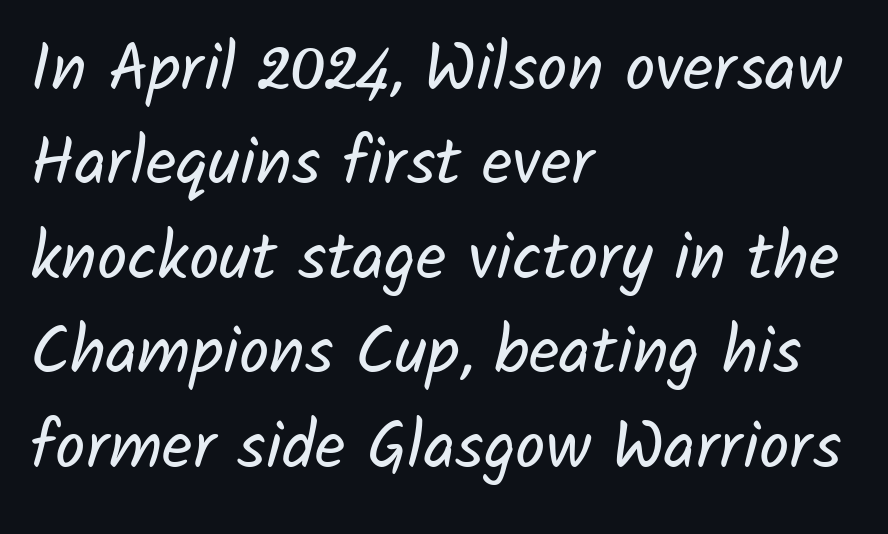
Glance below the letters and you will spot only blank space. Honestly, the letter spacing is just normal — you wouldn't notice it. Honestly, the row spacing looks completely unremarkable. Alignment: flush left. These lines are rendered in a variable-pitch font.
